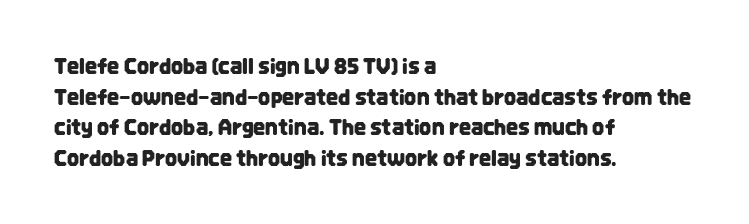
{"italic": "no", "underline": "no", "align": "left", "line_spacing": "normal", "line_spacing_ratio": 1.46, "letter_spacing": "normal", "letter_spacing_em": 0.0, "glyph_px": 21}
